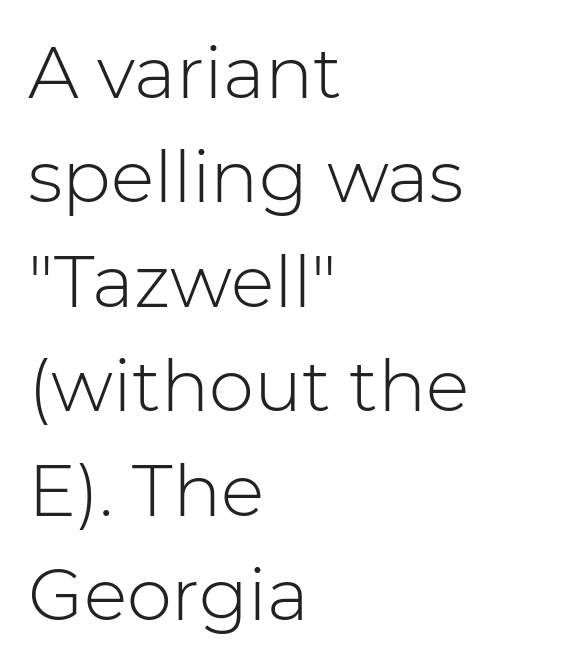
The image shows 72 px light sans-serif type, upright; set left-aligned, normal line spacing (1.45x), normal letter spacing, not underlined; low stroke contrast and a medium x-height.
